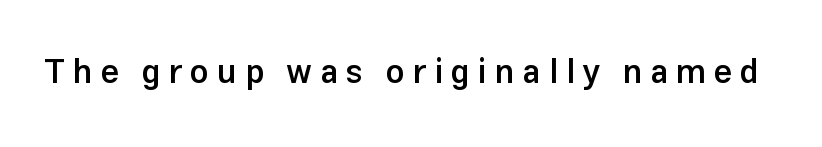
{"serif": "no", "italic": "no", "bold": "semi", "weight": "semibold", "width": "normal", "stroke_contrast": "low", "x_height": "medium", "monospaced": "no", "underline": "no", "letter_spacing": "wide", "letter_spacing_em": 0.24, "glyph_px": 33}
